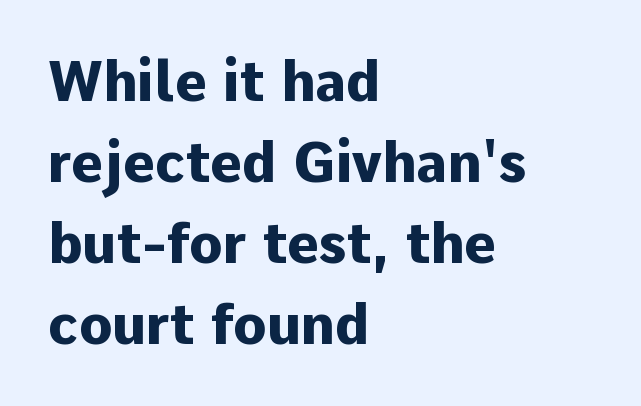
The paragraph shown leans on its left margin. Posture: upright roman. Honestly, there is no underline to notice here at all. The letters carry no serifs — their stems end cleanly without finishing strokes. The vertical gap from one line to the next is medium. Each letter keeps its own natural width here, so spacing adapts to shape.
